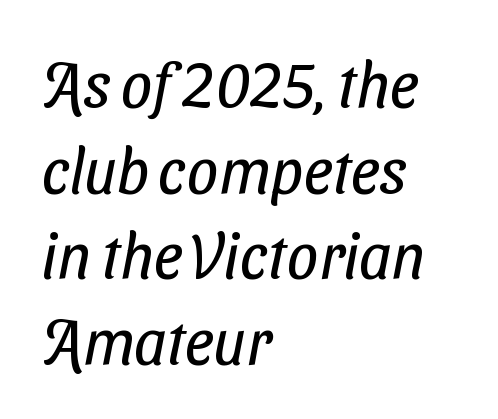
Q: Is the text bold? A: No.
Q: Is the typeface a serif or a sans-serif typeface? A: Sans-serif.
Q: Is the text underlined? A: No.
Q: How is the paragraph aligned? A: Left-aligned.
Q: Is the spacing between letters normal or unusually wide? A: Normal.
Q: Is the spacing between lines tight, normal or loose? A: Normal.
Q: Width (condensed, normal, or wide)? A: Condensed.
Q: Stroke contrast? A: Low.
Q: x-height? A: Medium.
Q: Monospaced? A: No.
